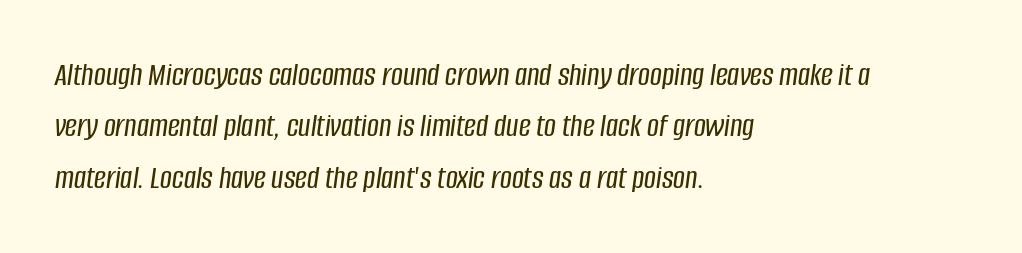
The setting favours the left margin, as ordinary paragraphs usually do. Each row of text sits above clean, open space. Students, note that the glyphs here touch the page at normal intervals. One glance says typical: line gaps are just what's usual. Is the type slanted? Yes — the strokes lean at a clear angle.
